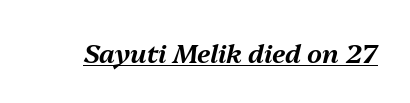
The image shows 26 px text type, italic (leaning right); set normal letter spacing, underlined.
